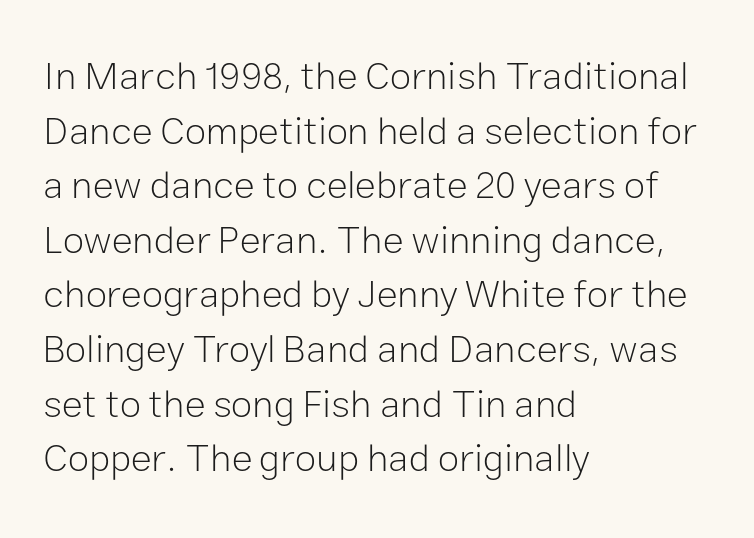
The image shows 39 px light sans-serif type, upright; set left-aligned, normal line spacing (1.4x), normal letter spacing, not underlined; low stroke contrast and a medium x-height.
